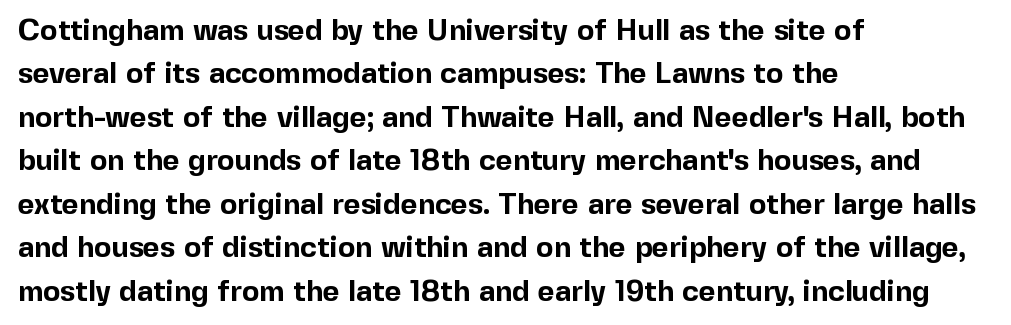
Line spacing here is normal. Alignment: flush left. What stands out about the letter spacing? Nothing — it is the standard amount. Note the varied advance widths — an 'i' is clearly narrower than an 'm'. These lines are composed in type without serifs. The glyphs are unaccompanied by any horizontal stroke below them.
